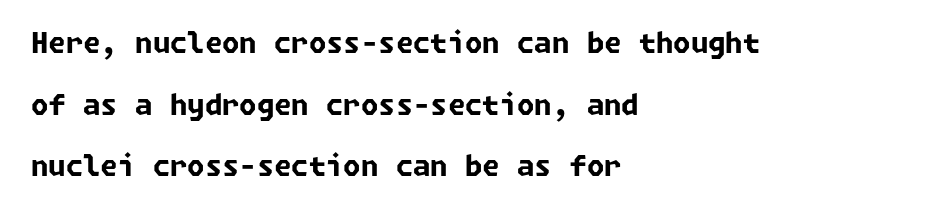
The image shows 28 px bold sans-serif type; set left-aligned, loose line spacing (2.2x), normal letter spacing, not underlined; low stroke contrast and a medium x-height.
